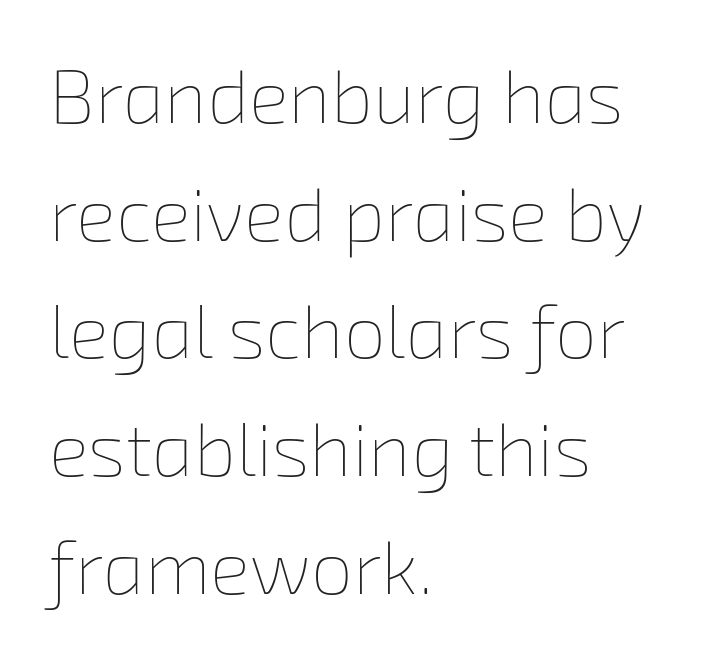
Q: Is the text bold? A: No.
Q: Is the text underlined? A: No.
Q: How is the paragraph aligned? A: Left-aligned.
Q: Is the spacing between letters normal or unusually wide? A: Normal.
Q: Is the spacing between lines tight, normal or loose? A: Normal.
Q: Width (condensed, normal, or wide)? A: Normal.
Q: Stroke contrast? A: Low.
Q: x-height? A: Medium.
Q: Monospaced? A: No.
